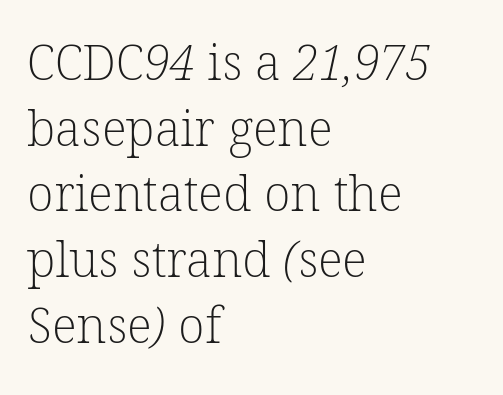
{"serif": "yes", "bold": "no", "weight": "light", "width": "normal", "stroke_contrast": "low", "x_height": "medium", "monospaced": "no", "underline": "no", "align": "left", "line_spacing": "normal", "line_spacing_ratio": 1.34, "letter_spacing": "normal", "letter_spacing_em": 0.0, "glyph_px": 49}
